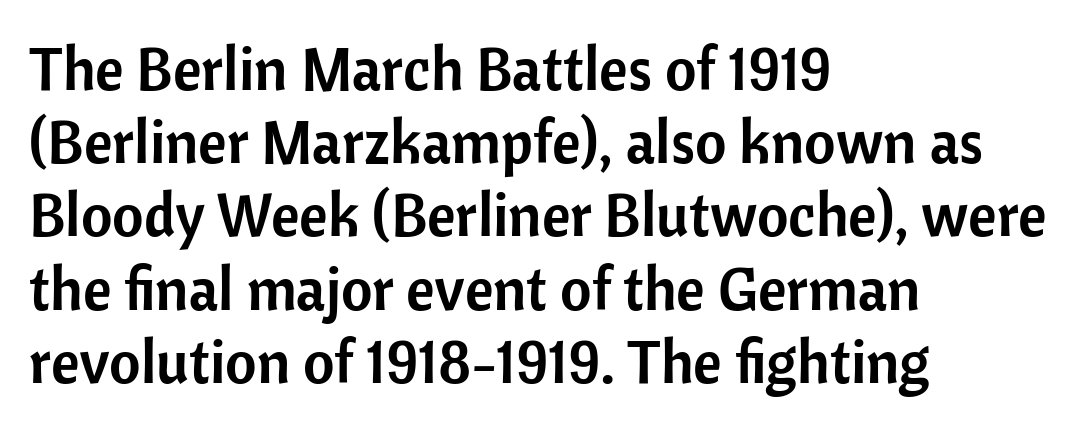
Q: Is the text italic (slanted)? A: No, it is upright.
Q: Is the typeface a serif or a sans-serif typeface? A: Sans-serif.
Q: Is the text underlined? A: No.
Q: How is the paragraph aligned? A: Left-aligned.
Q: Is the spacing between letters normal or unusually wide? A: Normal.
Q: Width (condensed, normal, or wide)? A: Normal.
Q: Stroke contrast? A: Low.
Q: x-height? A: Medium.
Q: Monospaced? A: No.
